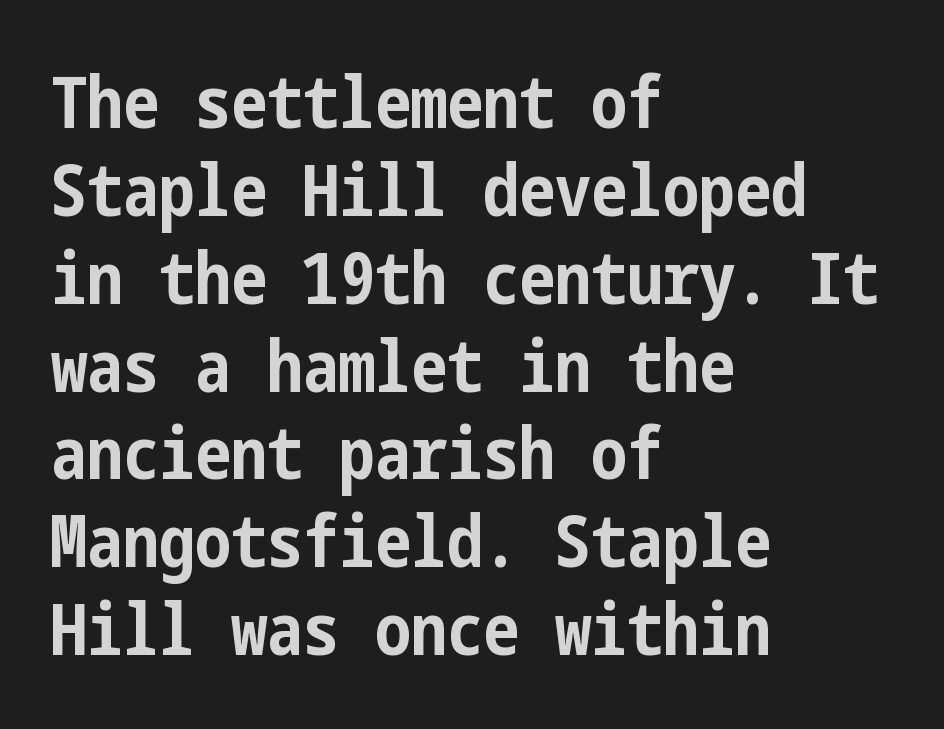
{"serif": "no", "italic": "no", "bold": "yes", "weight": "bold", "width": "condensed", "stroke_contrast": "low", "x_height": "medium", "underline": "no", "align": "left", "line_spacing_ratio": 1.22, "letter_spacing": "normal", "letter_spacing_em": 0.0, "glyph_px": 72}
